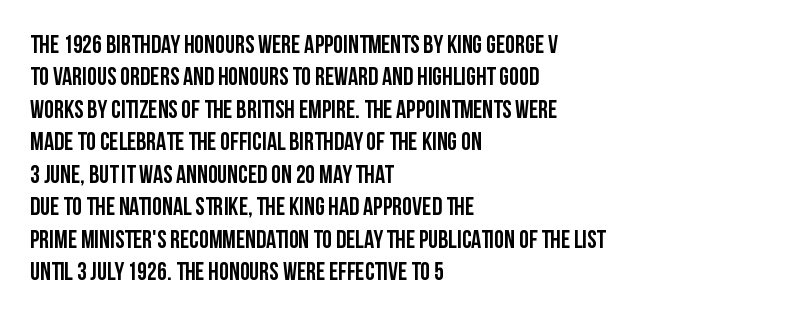
Is there much room between lines? A standard amount, neither cramped nor airy. The passage shown is not underscored anywhere. Visually the block forms a straight wall on the left and a jagged coastline on the right. The lettering holds an erect, upright posture throughout. This rendering leaves character spacing at its baseline value.
